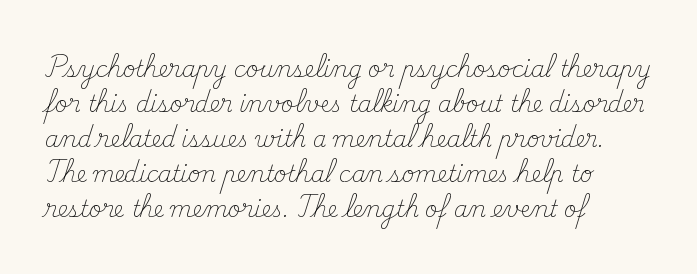
{"bold": "no", "underline": "no", "align": "left", "line_spacing": "normal", "line_spacing_ratio": 1.59, "letter_spacing": "normal", "letter_spacing_em": 0.0, "glyph_px": 22}
